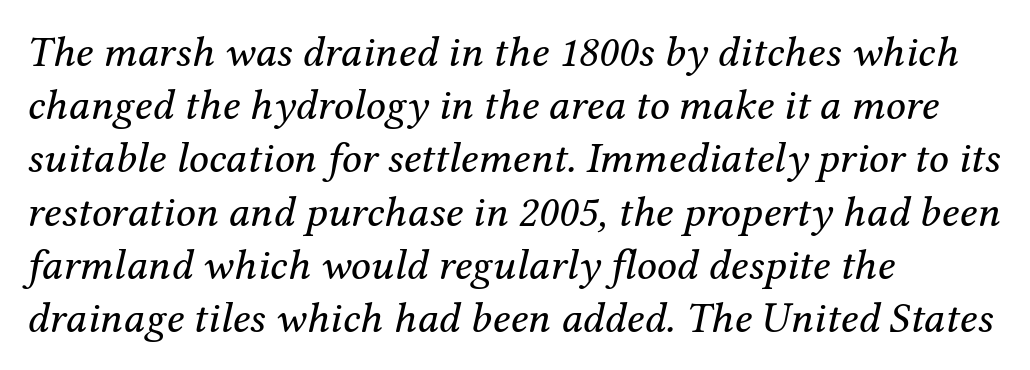
Q: Is the text bold? A: No.
Q: Is the text italic (slanted)? A: Yes, it leans right by about 12 degrees.
Q: Is the typeface a serif or a sans-serif typeface? A: Serif.
Q: Is the text underlined? A: No.
Q: How is the paragraph aligned? A: Left-aligned.
Q: Is the spacing between letters normal or unusually wide? A: Normal.
Q: Width (condensed, normal, or wide)? A: Normal.
Q: Stroke contrast? A: Medium.
Q: x-height? A: Medium.
Q: Monospaced? A: No.
